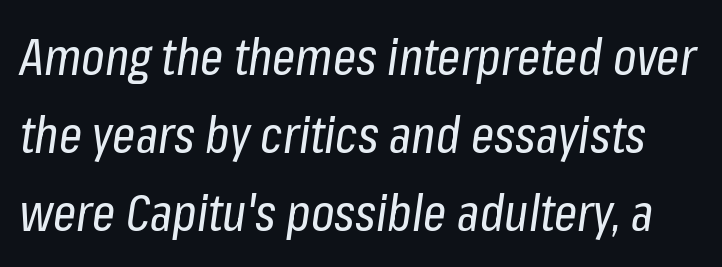
Q: Is the text bold? A: No.
Q: Is the text italic (slanted)? A: Yes, it leans right by about 8 degrees.
Q: Is the text underlined? A: No.
Q: Is the spacing between letters normal or unusually wide? A: Normal.
Q: Is the spacing between lines tight, normal or loose? A: Normal.
Q: Width (condensed, normal, or wide)? A: Condensed.
Q: Stroke contrast? A: Low.
Q: x-height? A: Medium.
Q: Monospaced? A: No.
